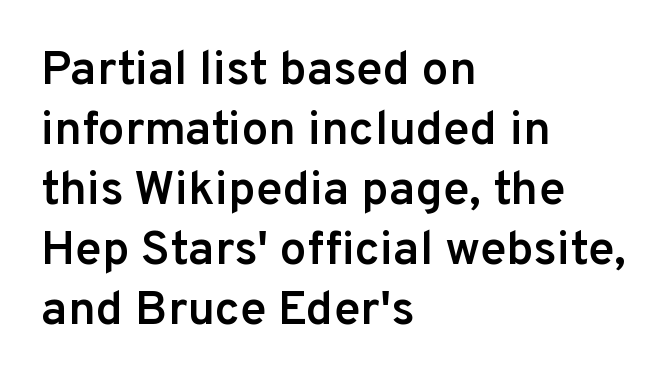
Type without underlining. Looks like regular typesetting: each glyph gets only the width it needs. This sample is left-justified, so line endings fall wherever the words run out. Quick note: interline space is typical.
